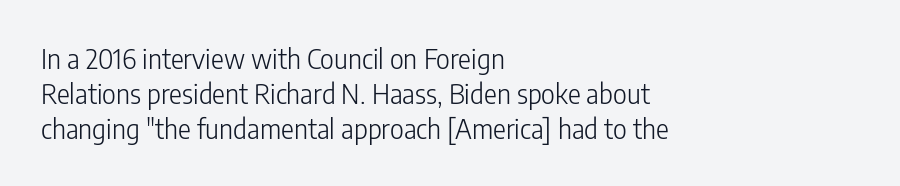
This sample keeps an unexceptional amount of space between lines. Characters remain perfectly vertical along every line. The gap between lines stays unmarked. Is this a heavy cut? Hardly; it is regular or lighter.
